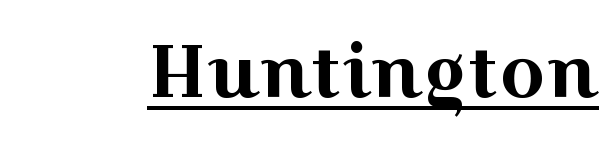
The image shows 73 px wide serif type, upright; set normal letter spacing, underlined; a medium x-height.
